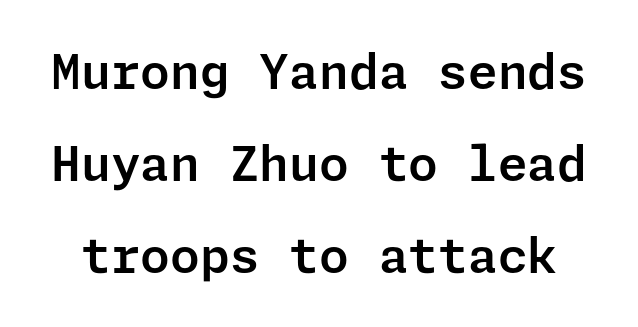
{"serif": "no", "italic": "no", "width": "normal", "stroke_contrast": "low", "x_height": "medium", "underline": "no", "line_spacing": "loose", "line_spacing_ratio": 1.92, "letter_spacing": "normal", "letter_spacing_em": 0.0, "glyph_px": 48}
